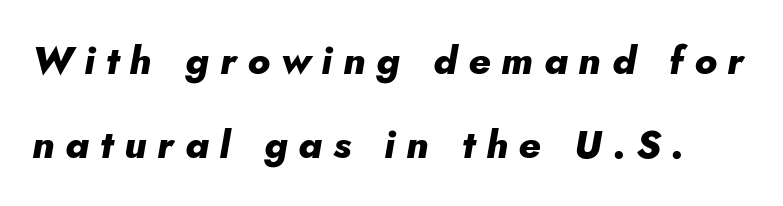
Q: Is the text bold? A: Yes.
Q: Is the text italic (slanted)? A: Yes, it leans right by about 10 degrees.
Q: Is the text underlined? A: No.
Q: Is the spacing between letters normal or unusually wide? A: Unusually wide.
Q: Is the spacing between lines tight, normal or loose? A: Loose.
Q: Width (condensed, normal, or wide)? A: Normal.
Q: Stroke contrast? A: Low.
Q: x-height? A: Small.
Q: Monospaced? A: No.
